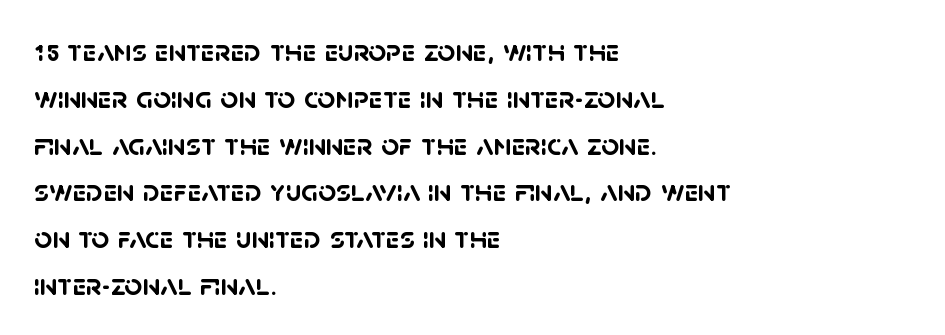
The image shows 31 px semibold sans-serif type; set left-aligned, normal line spacing (1.51x), normal letter spacing, not underlined; low stroke contrast and a large x-height.
